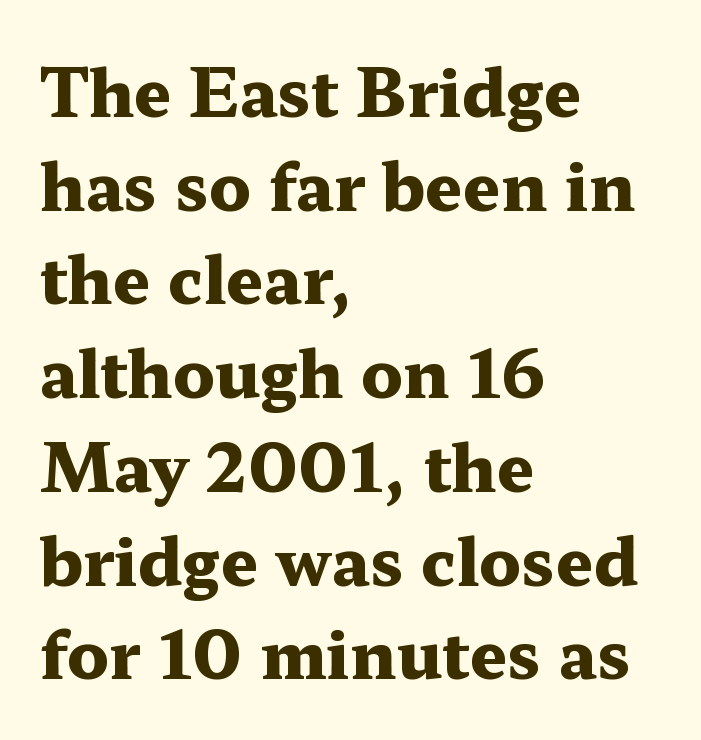
The image shows 66 px heavy, wide serif type, upright; set left-aligned, normal line spacing (1.42x), normal letter spacing, not underlined; medium stroke contrast and a medium x-height.
